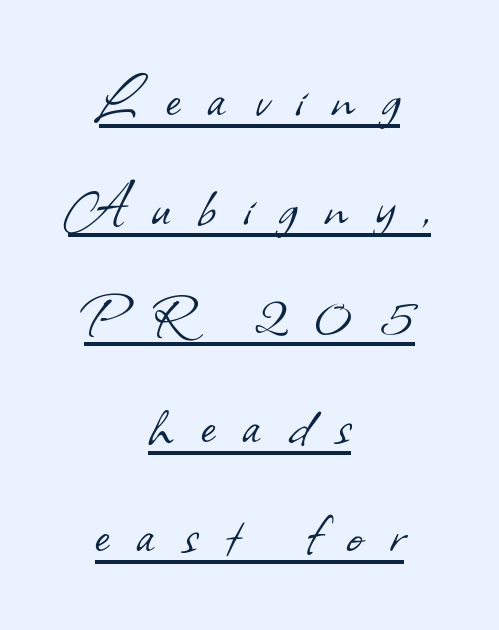
The image shows 69 px light sans-serif type; set centered, normal line spacing (1.58x), unusually wide letter spacing (+0.4 em), underlined; low stroke contrast and a small x-height.
